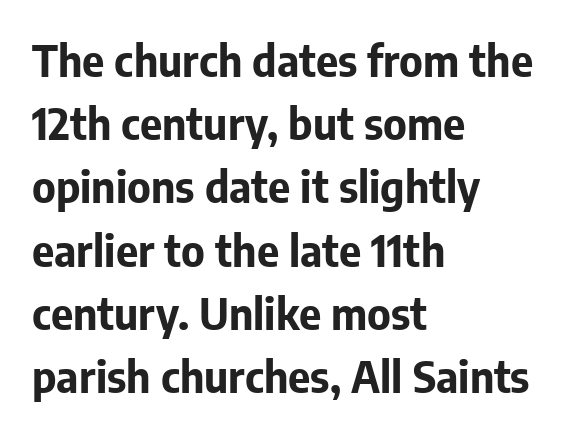
{"serif": "no", "italic": "no", "bold": "yes", "weight": "bold", "width": "normal", "stroke_contrast": "low", "x_height": "medium", "monospaced": "no", "underline": "no", "align": "left", "line_spacing": "normal", "line_spacing_ratio": 1.47, "letter_spacing": "normal", "letter_spacing_em": 0.0, "glyph_px": 43}
